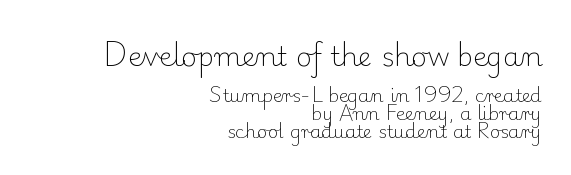
The image shows 27 px text type, upright; set right-aligned, tight line spacing (0.99x), normal letter spacing, not underlined; the first (top) block is 1.5x larger.
